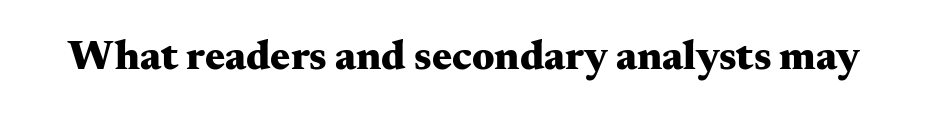
The image shows 42 px heavy, wide serif type, upright; set normal letter spacing, not underlined; medium stroke contrast and a small x-height.
